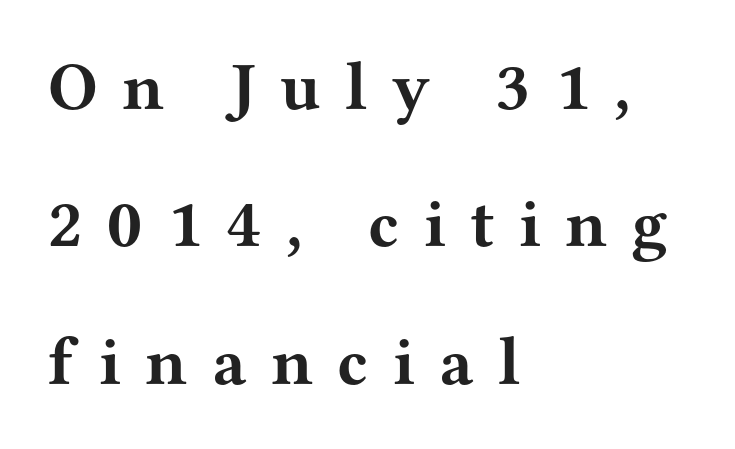
The image shows 68 px bold, wide serif type, upright; set left-aligned, loose line spacing (2.02x), unusually wide letter spacing (+0.36 em), not underlined; medium stroke contrast and a medium x-height.
